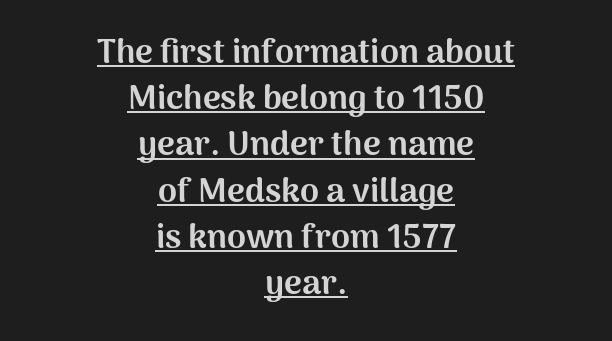
The image shows 34 px bold sans-serif type, upright; set centered, normal line spacing (1.36x), normal letter spacing, underlined; medium stroke contrast and a medium x-height.
